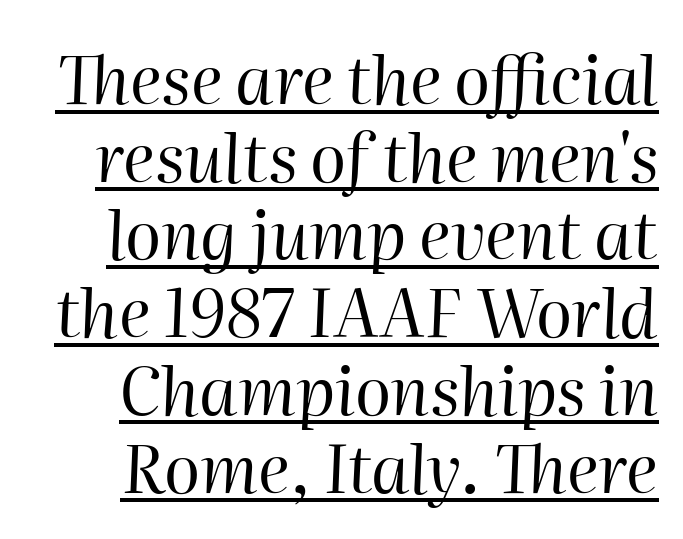
The image shows 67 px regular-weight type, italic (leaning right); set line spacing 1.16x, normal letter spacing, underlined; high stroke contrast and a medium x-height.
